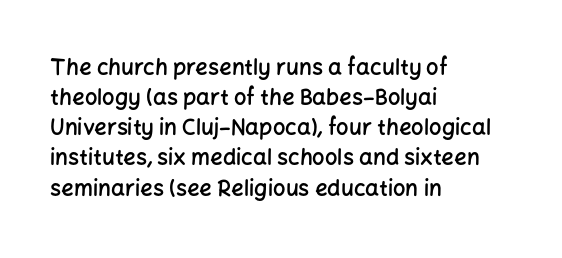
The rows are spaced the way most documents space them. Default kerning and tracking; the words read as compact shapes. Reading down the block, your eye returns to a fixed left position each line. The lettering stays uniformly vertical, giving the passage a roman look. Set as a demibold, roughly 600 on the weight scale.
